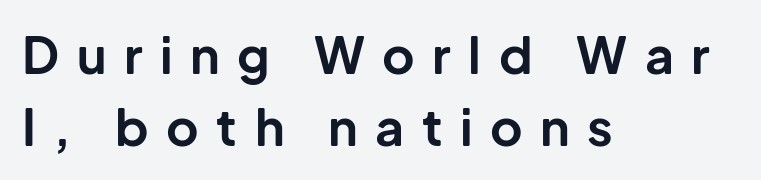
{"serif": "no", "italic": "no", "bold": "yes", "weight": "bold", "width": "normal", "stroke_contrast": "low", "x_height": "medium", "monospaced": "no", "underline": "no", "align": "left", "line_spacing": "normal", "line_spacing_ratio": 1.44, "letter_spacing": "wide", "letter_spacing_em": 0.35, "glyph_px": 50}
